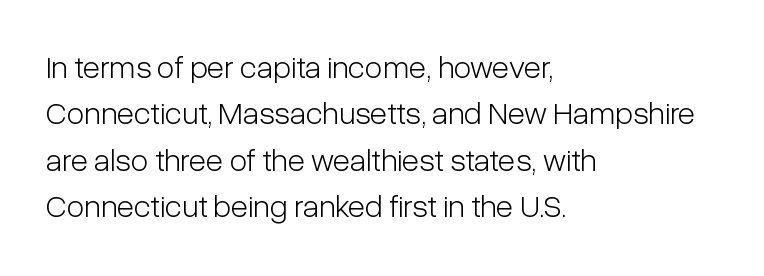
Q: Is the text bold? A: No.
Q: Is the text italic (slanted)? A: No, it is upright.
Q: Is the typeface a serif or a sans-serif typeface? A: Sans-serif.
Q: Is the text underlined? A: No.
Q: How is the paragraph aligned? A: Left-aligned.
Q: Is the spacing between letters normal or unusually wide? A: Normal.
Q: Is the spacing between lines tight, normal or loose? A: Normal.
Q: Width (condensed, normal, or wide)? A: Condensed.
Q: Stroke contrast? A: Low.
Q: x-height? A: Medium.
Q: Monospaced? A: No.
